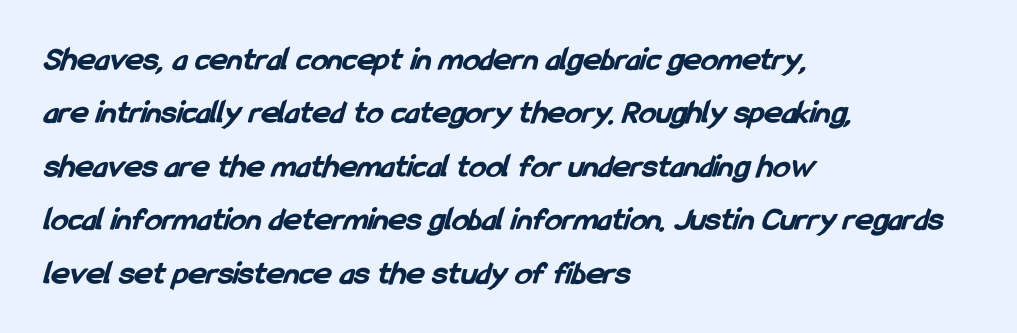
Q: Is the text bold? A: Yes.
Q: Is the typeface a serif or a sans-serif typeface? A: Sans-serif.
Q: Is the text underlined? A: No.
Q: How is the paragraph aligned? A: Left-aligned.
Q: Is the spacing between letters normal or unusually wide? A: Normal.
Q: Is the spacing between lines tight, normal or loose? A: Normal.
Q: Width (condensed, normal, or wide)? A: Condensed.
Q: Stroke contrast? A: Low.
Q: x-height? A: Medium.
Q: Monospaced? A: No.
